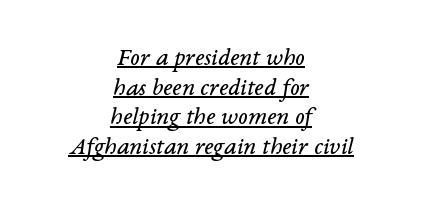
The image shows 25 px text type, italic (leaning right); set centered, line spacing 1.19x, normal letter spacing, underlined.
